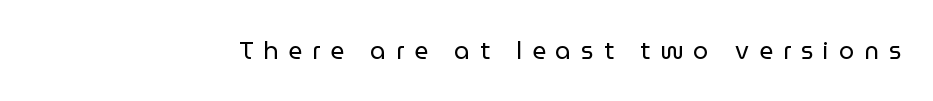
{"italic": "no", "bold": "no", "underline": "no", "letter_spacing": "wide", "letter_spacing_em": 0.42, "glyph_px": 24}
